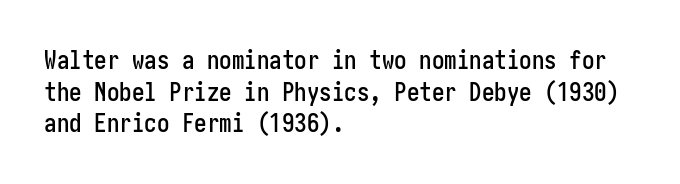
The image shows 25 px text type, upright; set left-aligned, normal line spacing (1.27x), normal letter spacing, not underlined.
